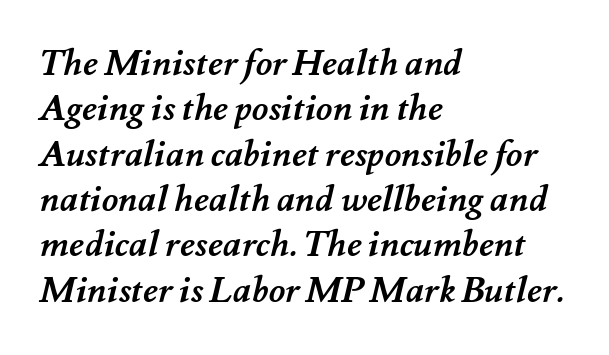
The image shows 36 px semibold type; set left-aligned, normal line spacing (1.26x), normal letter spacing, not underlined; medium stroke contrast and a small x-height.
